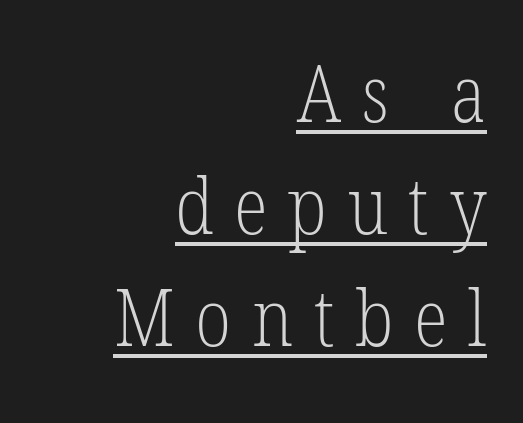
The rendering uses the underline text-decoration. Stroke mass is kept to a normal reading level or below. Caption: expanded tracking, letters set apart. Is this a fixed-width face? No — the glyphs have proportional, varying widths.
